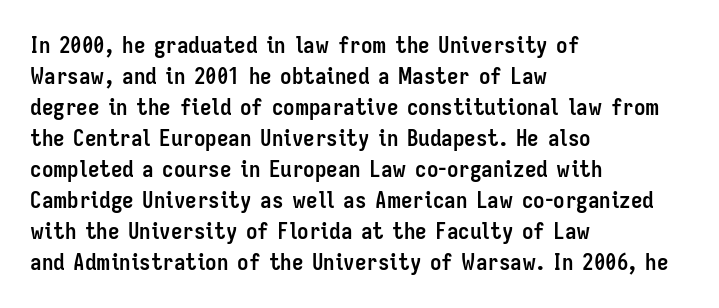
{"italic": "no", "bold": "yes", "underline": "no", "align": "left", "line_spacing": "normal", "line_spacing_ratio": 1.35, "letter_spacing": "normal", "letter_spacing_em": 0.0, "glyph_px": 23}
